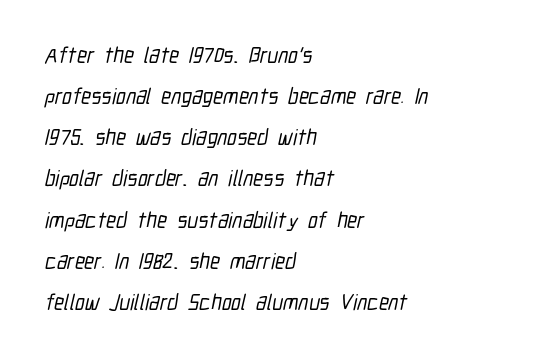
The image shows 22 px text type; set left-aligned, line spacing 1.87x, normal letter spacing, not underlined.
